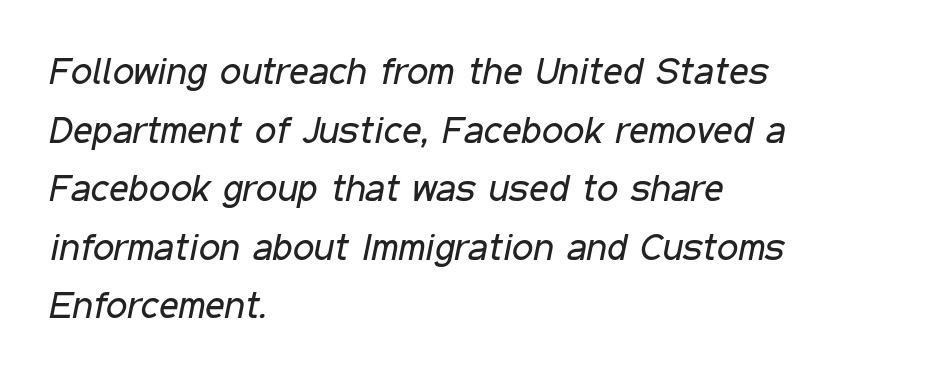
The image shows 38 px regular-weight, condensed type, italic (leaning right); set left-aligned, normal line spacing (1.54x), normal letter spacing, not underlined; low stroke contrast and a medium x-height.
